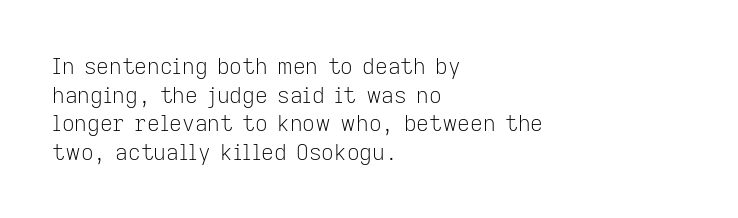
The image shows 22 px text type, upright; set left-aligned, normal line spacing (1.3x), normal letter spacing, not underlined.
